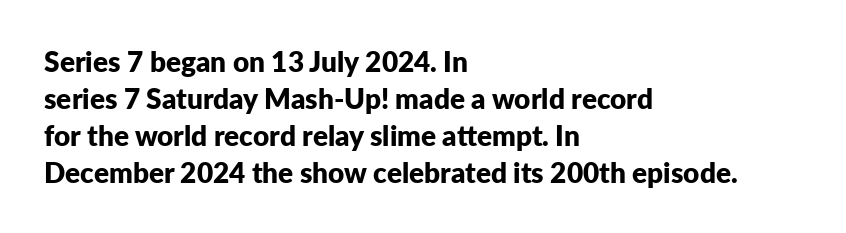
{"serif": "no", "italic": "no", "bold": "yes", "weight": "bold", "width": "normal", "stroke_contrast": "low", "x_height": "medium", "monospaced": "no", "underline": "no", "align": "left", "line_spacing": "normal", "line_spacing_ratio": 1.32, "letter_spacing": "normal", "letter_spacing_em": 0.0, "glyph_px": 28}
